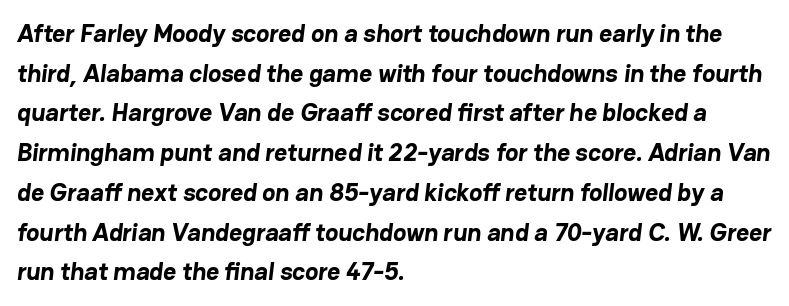
{"bold": "yes", "underline": "no", "align": "left", "line_spacing": "normal", "line_spacing_ratio": 1.59, "letter_spacing": "normal", "letter_spacing_em": 0.0, "glyph_px": 25}
